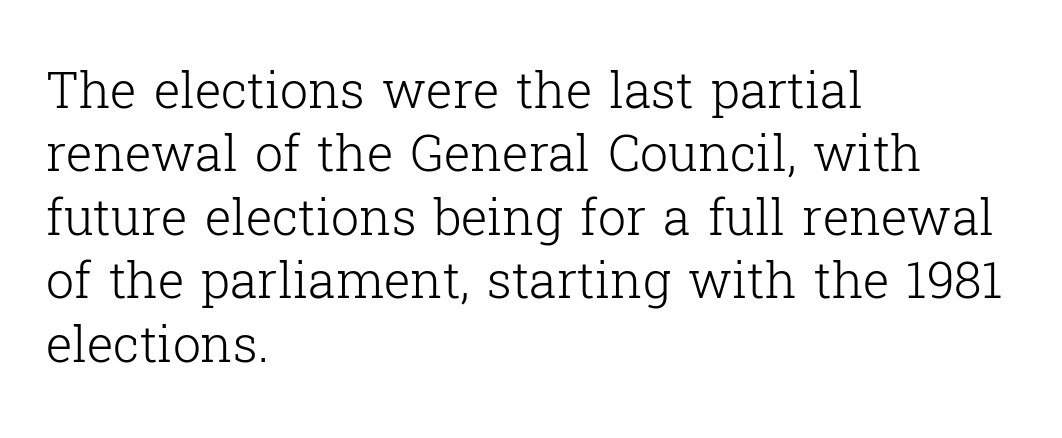
{"serif": "yes", "italic": "no", "bold": "no", "weight": "light", "width": "normal", "stroke_contrast": "low", "x_height": "medium", "monospaced": "no", "underline": "no", "align": "left", "line_spacing": "normal", "line_spacing_ratio": 1.27, "letter_spacing": "normal", "letter_spacing_em": 0.0, "glyph_px": 50}
